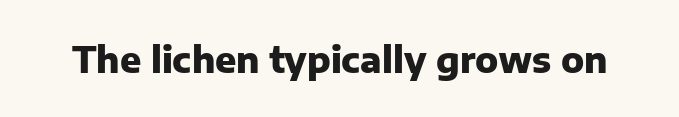
On the weight axis this lands at bold, roughly 700. A typesetter would call this proportional, since set widths differ per character. Spacing between characters is what you'd get straight out of the box. When letters stand straight like this, we call the style roman or upright. The gap between lines stays unmarked.
